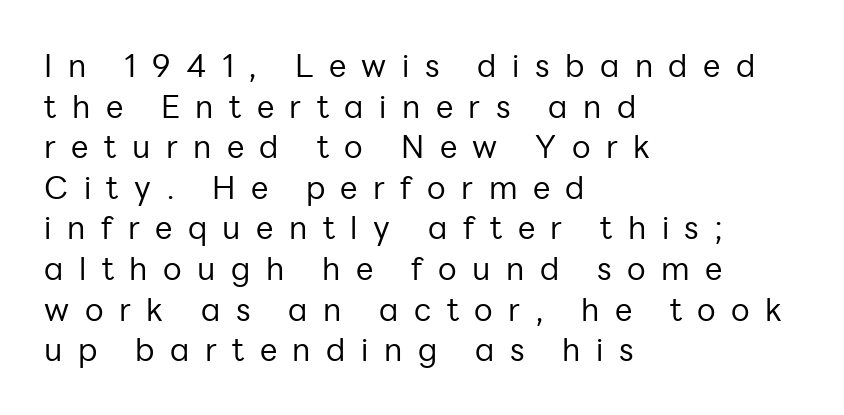
{"serif": "no", "italic": "no", "bold": "no", "weight": "regular", "width": "normal", "stroke_contrast": "low", "x_height": "medium", "monospaced": "no", "underline": "no", "align": "left", "line_spacing": "normal", "line_spacing_ratio": 1.31, "letter_spacing": "wide", "letter_spacing_em": 0.5, "glyph_px": 31}
